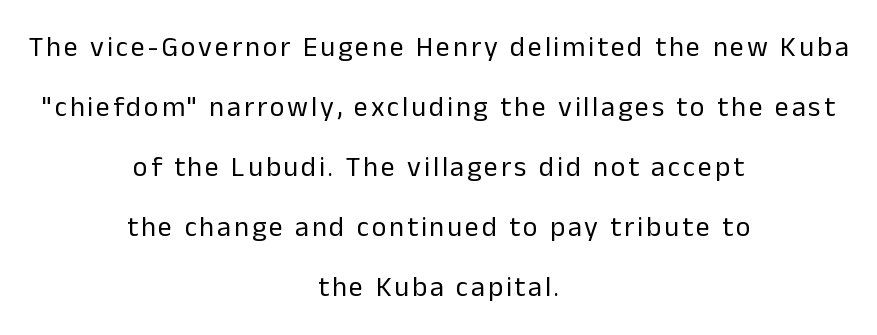
Q: Is the text bold? A: No.
Q: Is the text italic (slanted)? A: No, it is upright.
Q: Is the typeface a serif or a sans-serif typeface? A: Sans-serif.
Q: Is the text underlined? A: No.
Q: How is the paragraph aligned? A: Centered.
Q: Is the spacing between lines tight, normal or loose? A: Loose.
Q: Width (condensed, normal, or wide)? A: Normal.
Q: Stroke contrast? A: Low.
Q: x-height? A: Medium.
Q: Monospaced? A: No.
